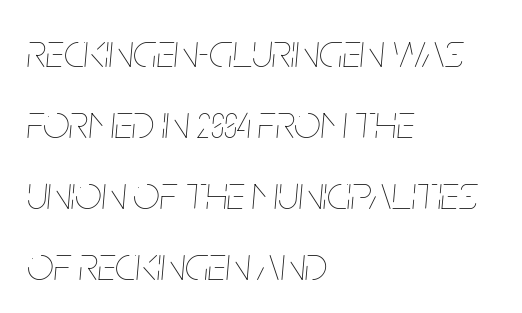
The image shows 47 px thin, condensed type, italic (leaning right); set left-aligned, normal line spacing (1.51x), normal letter spacing, not underlined; low stroke contrast and a large x-height.
